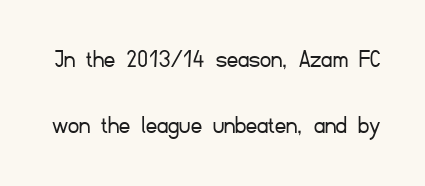
Q: Is the text bold? A: No.
Q: Is the text italic (slanted)? A: No, it is upright.
Q: Is the text underlined? A: No.
Q: Is the spacing between letters normal or unusually wide? A: Normal.
Q: Is the spacing between lines tight, normal or loose? A: Loose.
